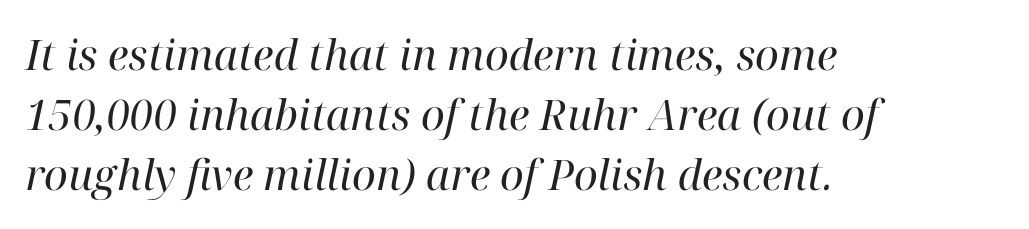
{"serif": "yes", "italic": "yes", "lean": "right", "slant_degrees": 12, "bold": "no", "weight": "regular", "width": "normal", "stroke_contrast": "high", "x_height": "medium", "monospaced": "no", "underline": "no", "align": "left", "line_spacing": "normal", "line_spacing_ratio": 1.43, "letter_spacing": "normal", "letter_spacing_em": 0.0, "glyph_px": 42}
